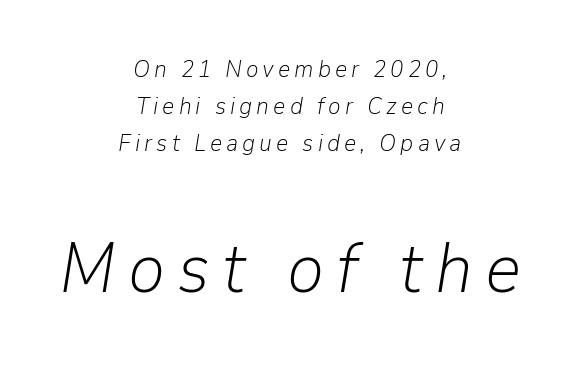
Q: Is the text bold? A: No.
Q: Is the text italic (slanted)? A: Yes, it leans right by about 9 degrees.
Q: Is the text underlined? A: No.
Q: How is the paragraph aligned? A: Centered.
Q: Is the spacing between lines tight, normal or loose? A: Normal.
Q: Which block of text is set in a larger size, the first (top) or the second (bottom)? A: The second (bottom) one.
Q: Width (condensed, normal, or wide)? A: Normal.
Q: Stroke contrast? A: Low.
Q: x-height? A: Medium.
Q: Monospaced? A: No.
